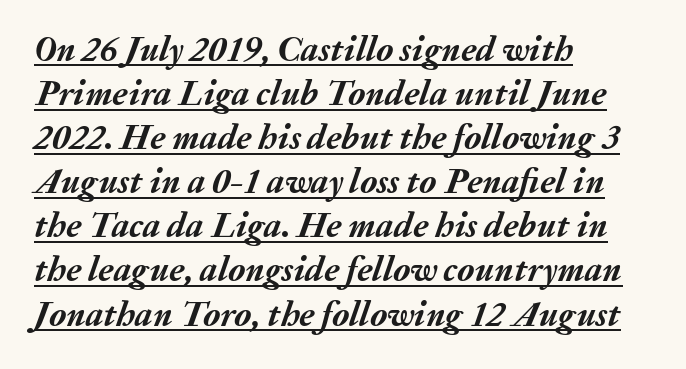
This sample has the flowing, uneven cadence of proportional lettering. The face used here appears with an underline applied. Whoever set this chose a conventional vertical rhythm. Is the block centered? No — it sits flush against the left margin. The face used here has the dense, thick strokes of a bold. Letter spacing: default.
